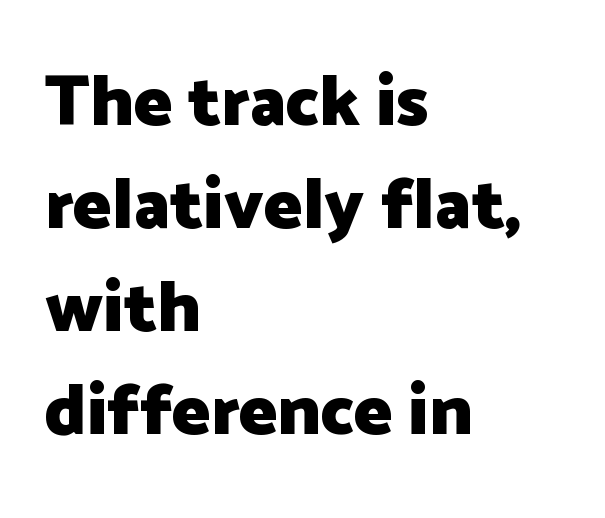
The lines sit at an ordinary, default distance from one another. Nobody touched the tracking dial on this one. Spacing verdict: proportional, widths tailored to each character. Regarding serifs, this sample does without them.
